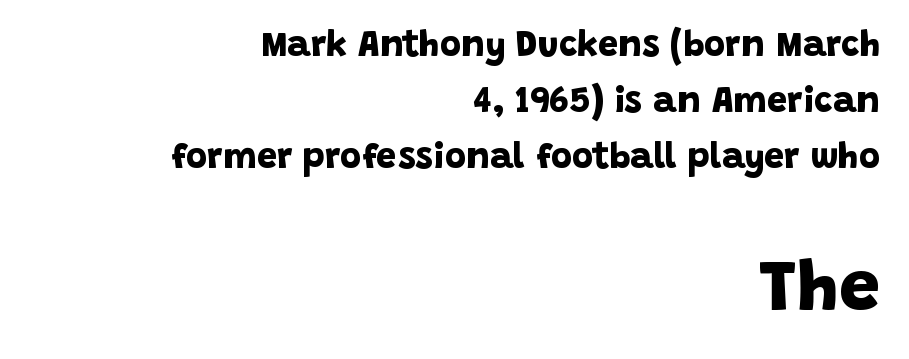
Q: Is the text bold? A: Yes.
Q: Is the typeface a serif or a sans-serif typeface? A: Sans-serif.
Q: Is the text underlined? A: No.
Q: How is the paragraph aligned? A: Right-aligned.
Q: Is the spacing between letters normal or unusually wide? A: Normal.
Q: Is the spacing between lines tight, normal or loose? A: Normal.
Q: Which block of text is set in a larger size, the first (top) or the second (bottom)? A: The second (bottom) one.
Q: Width (condensed, normal, or wide)? A: Normal.
Q: Stroke contrast? A: Low.
Q: x-height? A: Large.
Q: Monospaced? A: No.
